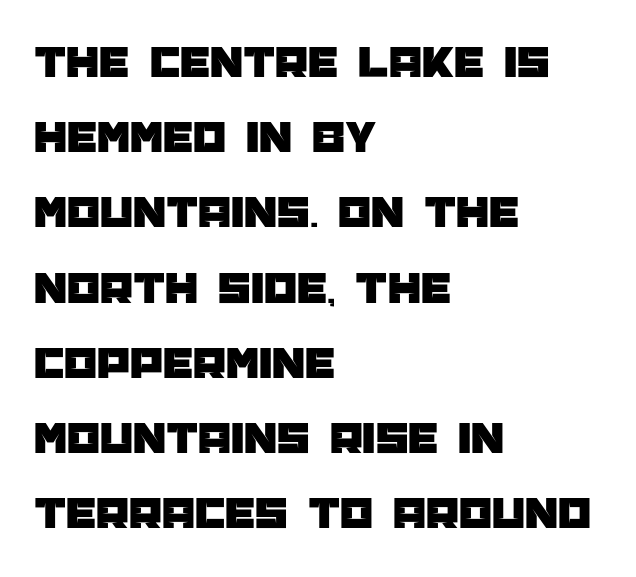
The image shows 47 px sans-serif type, upright; set left-aligned, normal line spacing (1.6x), normal letter spacing, not underlined; low stroke contrast and a large x-height.
